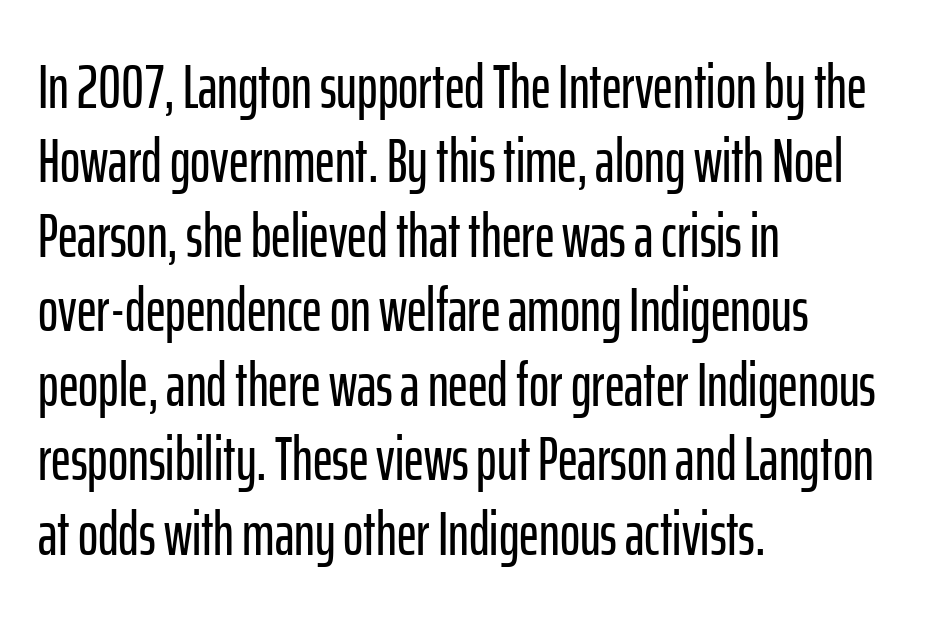
{"serif": "no", "italic": "no", "width": "condensed", "stroke_contrast": "low", "x_height": "medium", "monospaced": "no", "underline": "no", "align": "left", "line_spacing_ratio": 1.22, "letter_spacing": "normal", "letter_spacing_em": 0.0, "glyph_px": 61}
